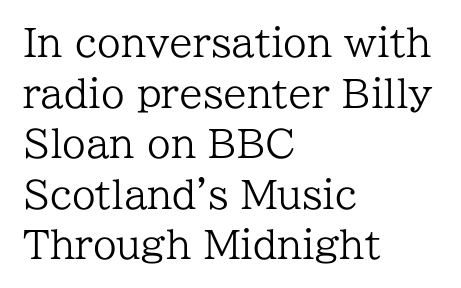
The image shows 38 px regular-weight serif type, upright; set left-aligned, normal line spacing (1.33x), normal letter spacing, not underlined; low stroke contrast and a medium x-height.
